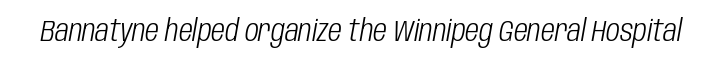
Each row of text sits above clean, open space. Varying glyph widths throughout — classic text-font behaviour. The typeface has the unassuming heft of standard copy or less. Italic? Definitely — the glyphs are oblique. Students, note that the glyphs here touch the page at normal intervals.
